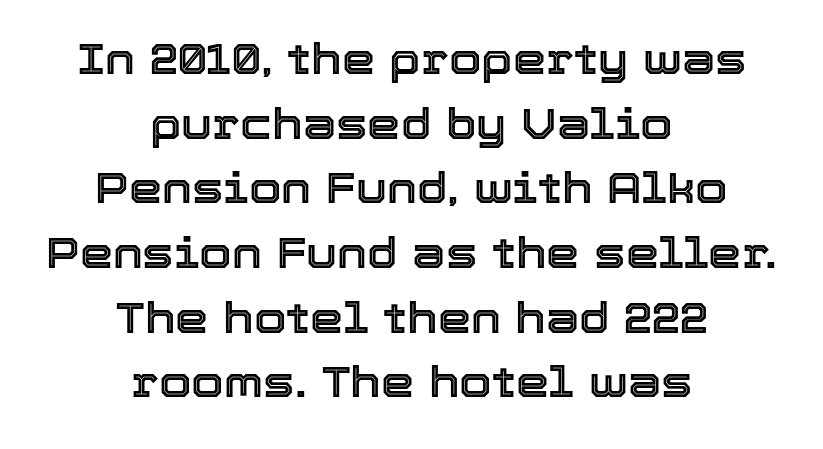
Q: Is the text italic (slanted)? A: No, it is upright.
Q: Is the text underlined? A: No.
Q: How is the paragraph aligned? A: Centered.
Q: Is the spacing between letters normal or unusually wide? A: Normal.
Q: Is the spacing between lines tight, normal or loose? A: Normal.
Q: Width (condensed, normal, or wide)? A: Normal.
Q: x-height? A: Medium.
Q: Monospaced? A: No.
